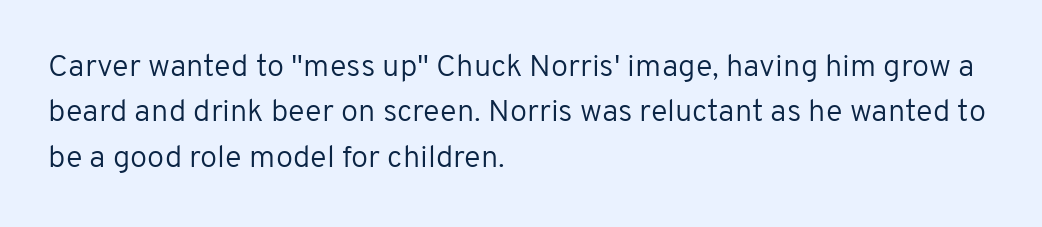
{"serif": "no", "italic": "no", "bold": "no", "weight": "regular", "width": "normal", "stroke_contrast": "low", "x_height": "medium", "monospaced": "no", "underline": "no", "align": "left", "line_spacing": "normal", "line_spacing_ratio": 1.46, "letter_spacing": "normal", "letter_spacing_em": 0.0, "glyph_px": 31}
